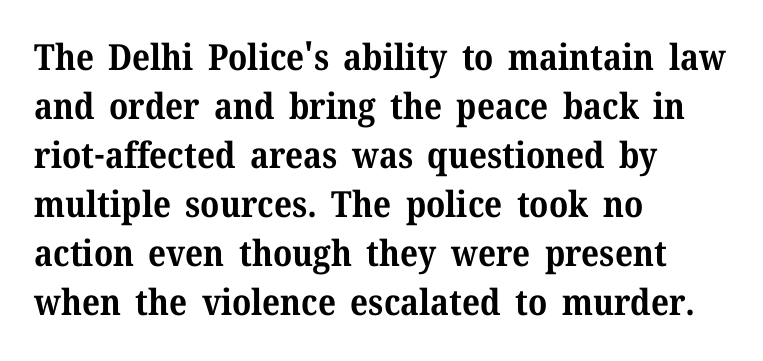
The image shows 36 px bold serif type, upright; set left-aligned, normal line spacing (1.36x), normal letter spacing, not underlined; medium stroke contrast and a medium x-height.
